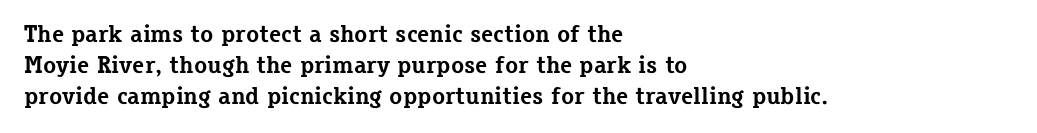
Q: Is the text bold? A: Yes.
Q: Is the text italic (slanted)? A: No, it is upright.
Q: Is the text underlined? A: No.
Q: How is the paragraph aligned? A: Left-aligned.
Q: Is the spacing between letters normal or unusually wide? A: Normal.
Q: Is the spacing between lines tight, normal or loose? A: Normal.
